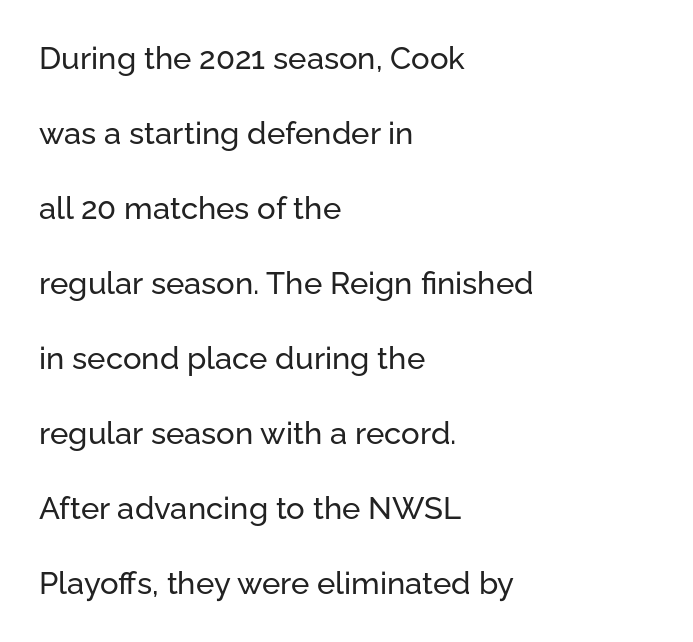
Q: Is the text italic (slanted)? A: No, it is upright.
Q: Is the typeface a serif or a sans-serif typeface? A: Sans-serif.
Q: Is the text underlined? A: No.
Q: How is the paragraph aligned? A: Left-aligned.
Q: Is the spacing between letters normal or unusually wide? A: Normal.
Q: Is the spacing between lines tight, normal or loose? A: Loose.
Q: Width (condensed, normal, or wide)? A: Normal.
Q: Stroke contrast? A: Low.
Q: x-height? A: Medium.
Q: Monospaced? A: No.
